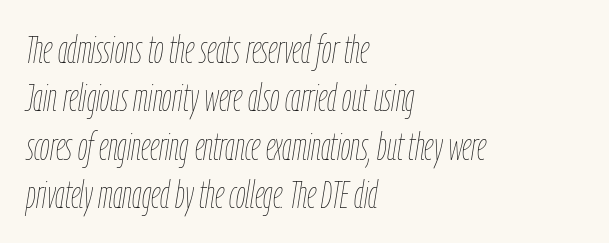
Q: Is the text bold? A: No.
Q: Is the text italic (slanted)? A: Yes, it leans right by about 9 degrees.
Q: Is the text underlined? A: No.
Q: How is the paragraph aligned? A: Left-aligned.
Q: Is the spacing between letters normal or unusually wide? A: Normal.
Q: Is the spacing between lines tight, normal or loose? A: Normal.
Q: Width (condensed, normal, or wide)? A: Condensed.
Q: Stroke contrast? A: Low.
Q: x-height? A: Medium.
Q: Monospaced? A: No.
